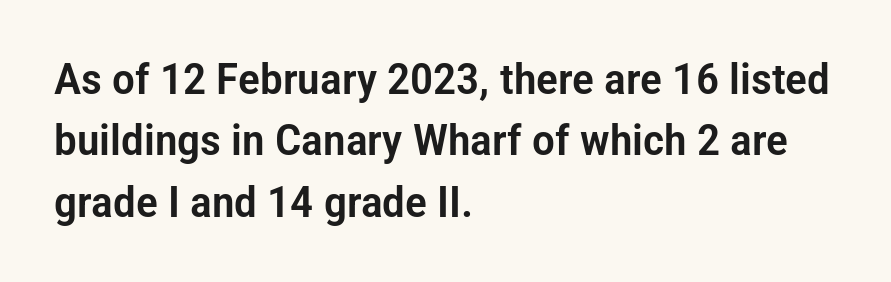
{"serif": "no", "italic": "no", "width": "condensed", "stroke_contrast": "low", "x_height": "medium", "monospaced": "no", "underline": "no", "align": "left", "line_spacing": "normal", "line_spacing_ratio": 1.43, "letter_spacing": "normal", "letter_spacing_em": 0.0, "glyph_px": 43}
